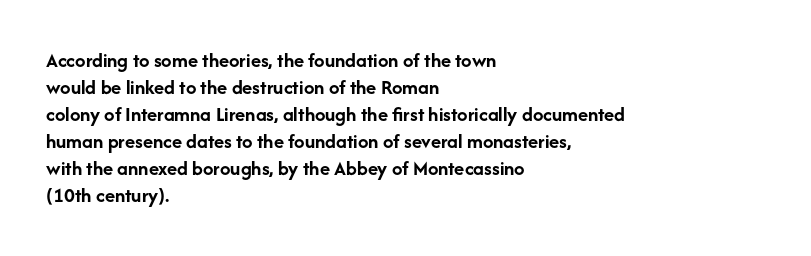
The image shows 21 px bold type, upright; set left-aligned, normal line spacing (1.29x), normal letter spacing, not underlined.
